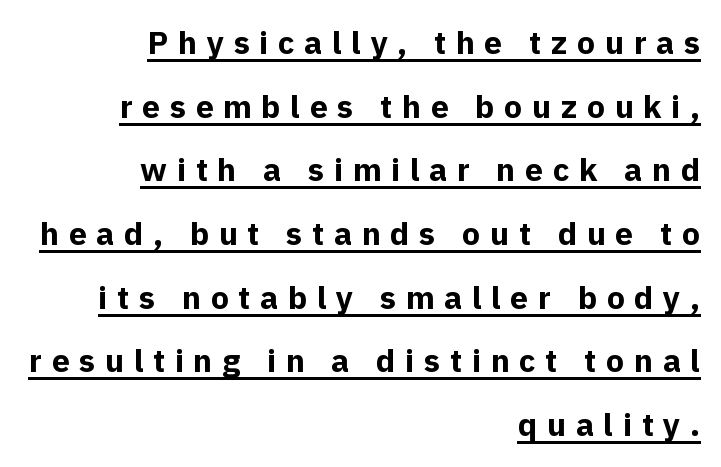
The image shows 32 px bold sans-serif type, upright; set right-aligned, loose line spacing (1.99x), unusually wide letter spacing (+0.3 em), underlined; a medium x-height.
